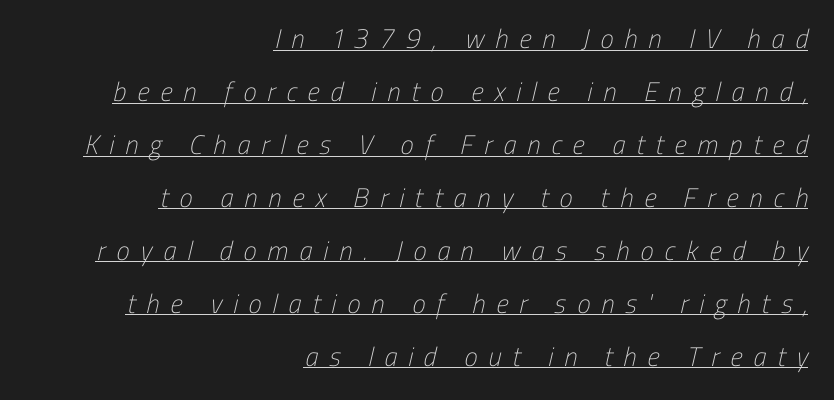
{"bold": "no", "underline": "yes", "align": "right", "line_spacing": "loose", "line_spacing_ratio": 1.96, "letter_spacing": "wide", "letter_spacing_em": 0.4, "glyph_px": 27}
